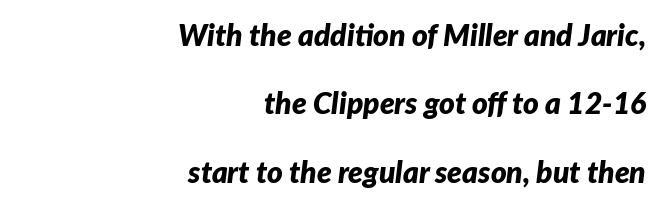
The image shows 30 px bold type, italic (leaning right); set right-aligned, loose line spacing (2.28x), normal letter spacing, not underlined; low stroke contrast and a medium x-height.
